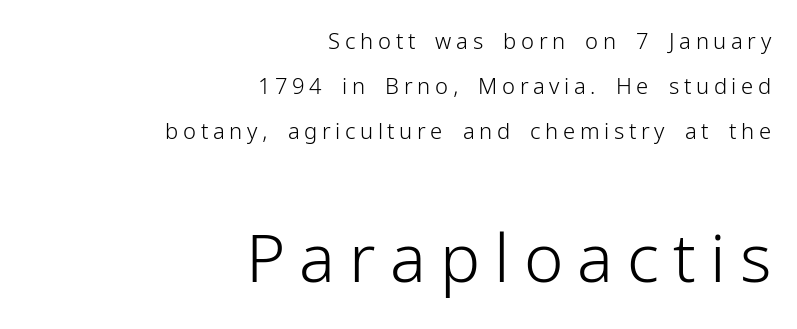
The image shows 67 px light sans-serif type, upright; set right-aligned, loose line spacing (2.04x), unusually wide letter spacing (+0.21 em), not underlined; the second (bottom) block is 3.05x larger; low stroke contrast and a medium x-height.
